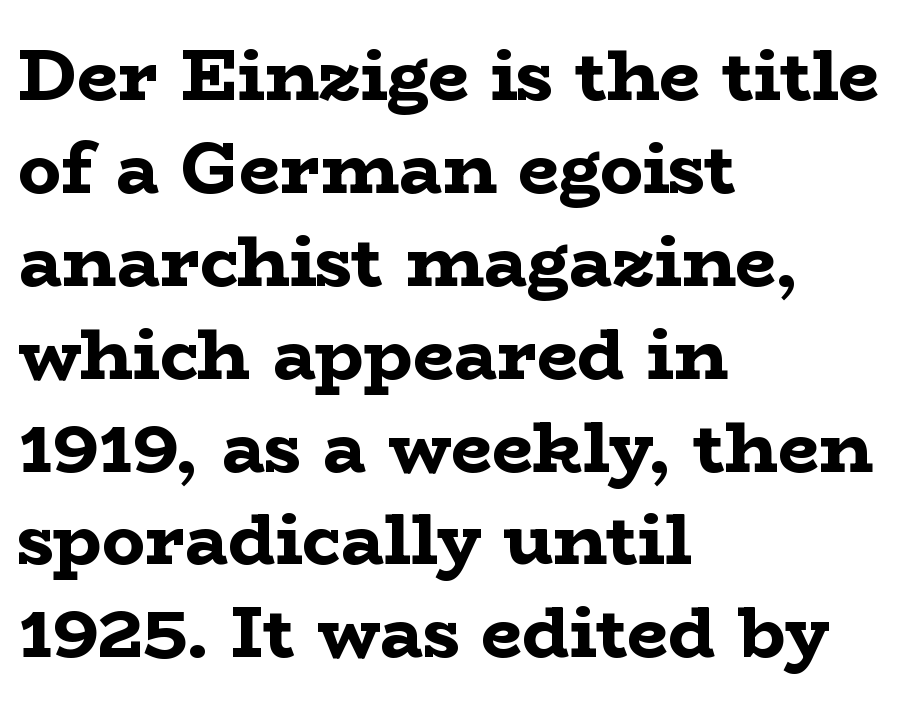
The image shows 72 px bold, wide serif type, upright; set left-aligned, normal line spacing (1.29x), normal letter spacing, not underlined; low stroke contrast and a medium x-height.
